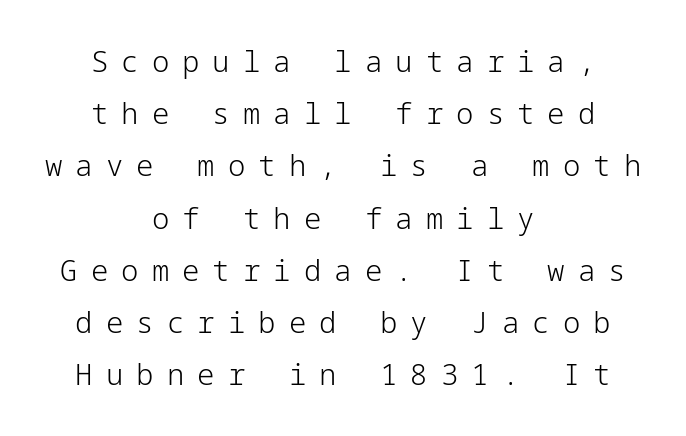
These lines are centered, leaving both edges ragged. The specimen reads as upright at a glance. This is sans-serif lettering, the kind often seen on screens and signage. Vertical stems look standard width or narrower in stroke. A bare baseline throughout the passage. The letters are spread apart with noticeably loose tracking.
